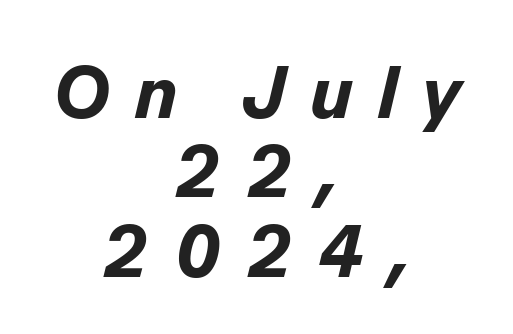
The image shows 75 px bold type, italic (leaning right); set centered, tight line spacing (1.06x), unusually wide letter spacing (+0.33 em), not underlined; low stroke contrast and a medium x-height.
